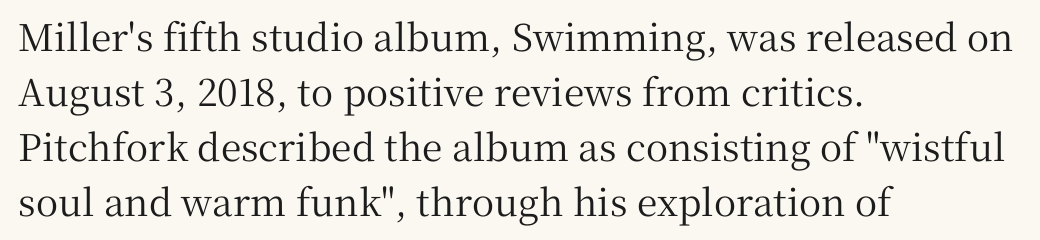
Q: Is the text italic (slanted)? A: No, it is upright.
Q: Is the typeface a serif or a sans-serif typeface? A: Serif.
Q: Is the text underlined? A: No.
Q: How is the paragraph aligned? A: Left-aligned.
Q: Is the spacing between letters normal or unusually wide? A: Normal.
Q: Is the spacing between lines tight, normal or loose? A: Normal.
Q: Width (condensed, normal, or wide)? A: Normal.
Q: Stroke contrast? A: Medium.
Q: x-height? A: Medium.
Q: Monospaced? A: No.
